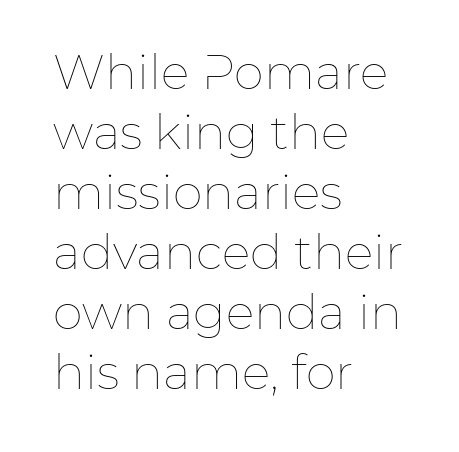
The image shows 48 px thin type, upright; set left-aligned, normal line spacing (1.25x), normal letter spacing, not underlined; low stroke contrast and a medium x-height.
